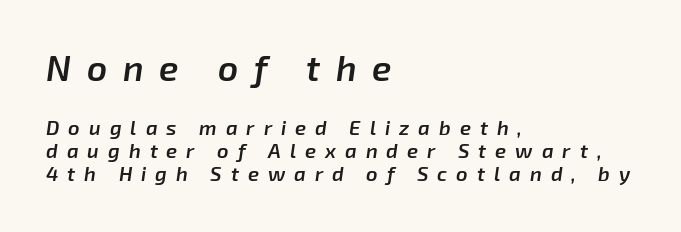
The letters in the upper block stand taller than those in the block below. The horizontal fit of the characters is loose and conspicuously gappy. Do the characters align in a grid? No, the font is proportional. The space directly below the letters is spotless.
